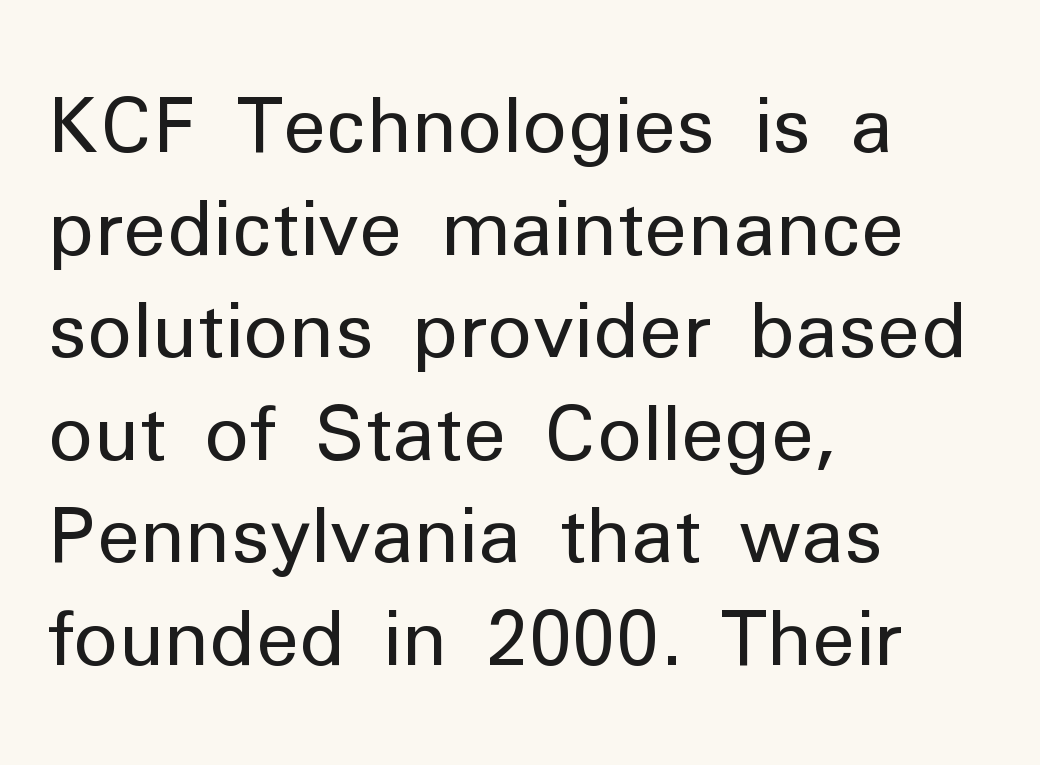
{"serif": "no", "italic": "no", "bold": "no", "weight": "regular", "width": "normal", "stroke_contrast": "low", "x_height": "medium", "monospaced": "no", "underline": "no", "align": "left", "line_spacing": "normal", "line_spacing_ratio": 1.35, "letter_spacing": "normal", "letter_spacing_em": 0.0, "glyph_px": 76}
